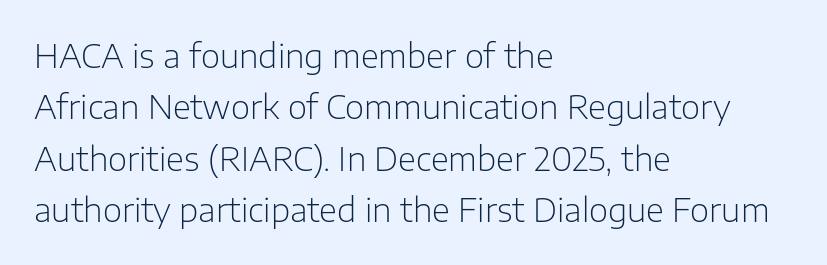
The face used here is proportionally spaced, like ordinary book or web type. The typeface chosen for these lines omits serifs. The passage shown is not bold in any degree. A clean baseline with only descenders dipping below it. The setting favours the left margin, as ordinary paragraphs usually do.
